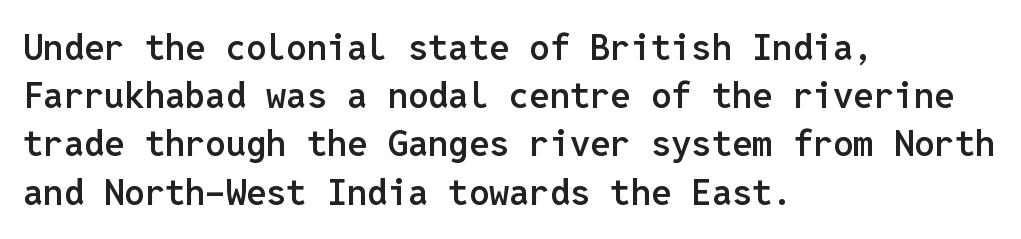
Q: Is the text bold? A: Semi-bold.
Q: Is the text italic (slanted)? A: No, it is upright.
Q: Is the typeface a serif or a sans-serif typeface? A: Sans-serif.
Q: Is the text underlined? A: No.
Q: How is the paragraph aligned? A: Left-aligned.
Q: Is the spacing between letters normal or unusually wide? A: Normal.
Q: Is the spacing between lines tight, normal or loose? A: Normal.
Q: Width (condensed, normal, or wide)? A: Normal.
Q: Stroke contrast? A: Low.
Q: x-height? A: Medium.
Q: Monospaced? A: Yes.
